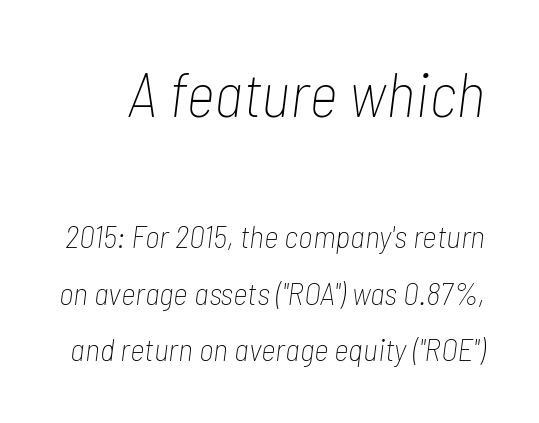
{"italic": "yes", "lean": "right", "slant_degrees": 7, "bold": "no", "weight": "thin", "width": "condensed", "stroke_contrast": "low", "x_height": "medium", "monospaced": "no", "underline": "no", "line_spacing_ratio": 1.77, "letter_spacing": "normal", "letter_spacing_em": 0.0, "larger_block": "first", "size_ratio": 1.97, "glyph_px": 63}
